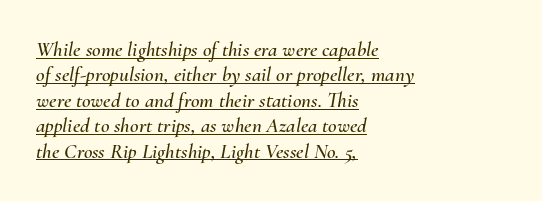
The passage shown is underscored from start to finish. Each line starts at the same left margin while the right side varies. The tracking reads as untouched default to a designer's eye. The whole block is typeset with a tilt.
